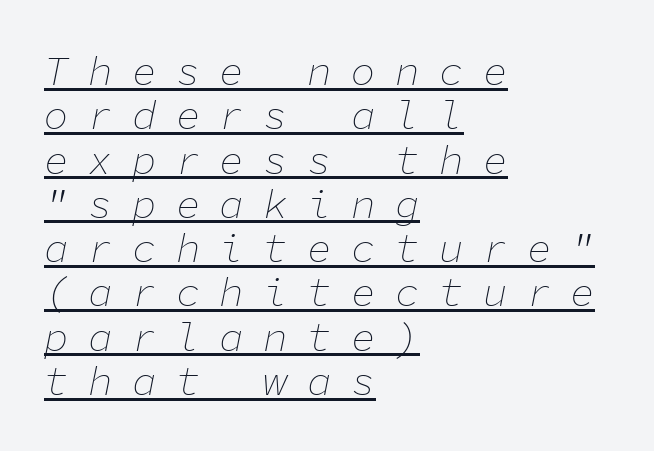
These lines are rendered in a fixed-pitch font. The font's italic variant was chosen for this text. On a weight scale, this lands at 450 or below. The specimen includes a rule beneath the text block's lines. Every row of glyphs begins at an identical x-position on the left. The passage shown stacks its lines with hardly any gap.
